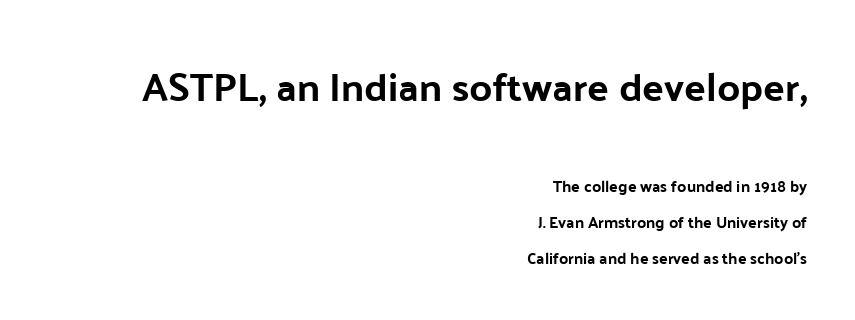
The lettering holds an erect, upright posture throughout. The line texture is even and compact thanks to regular tracking. Has an underline been added? It has not. If you squint, the top block still reads clearly — it's the larger of the two.
